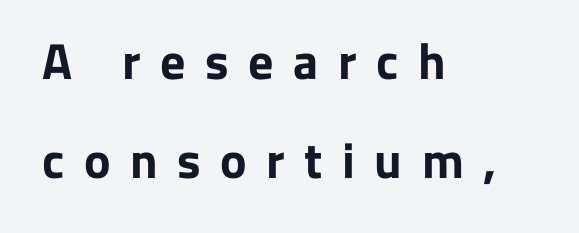
Q: Is the text bold? A: Yes.
Q: Is the text italic (slanted)? A: No, it is upright.
Q: Is the typeface a serif or a sans-serif typeface? A: Sans-serif.
Q: Is the text underlined? A: No.
Q: How is the paragraph aligned? A: Left-aligned.
Q: Is the spacing between letters normal or unusually wide? A: Unusually wide.
Q: Is the spacing between lines tight, normal or loose? A: Loose.
Q: Width (condensed, normal, or wide)? A: Normal.
Q: Stroke contrast? A: Low.
Q: x-height? A: Medium.
Q: Monospaced? A: No.
